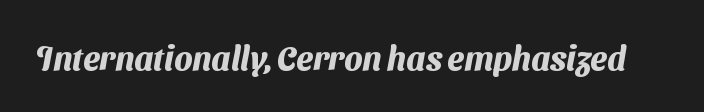
{"serif": "no", "bold": "yes", "weight": "heavy", "width": "normal", "stroke_contrast": "medium", "x_height": "medium", "monospaced": "no", "underline": "no", "letter_spacing": "normal", "letter_spacing_em": 0.0, "glyph_px": 33}
